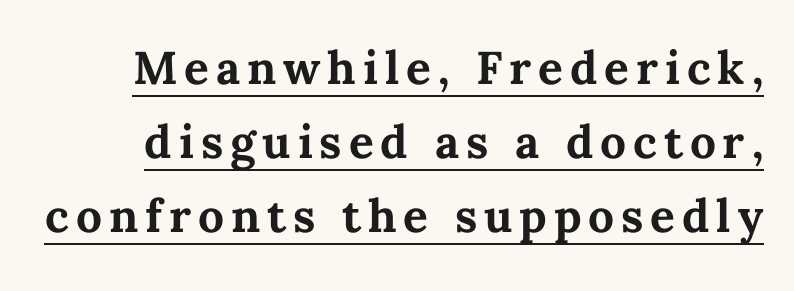
{"italic": "no", "bold": "yes", "weight": "bold", "width": "normal", "stroke_contrast": "medium", "x_height": "medium", "monospaced": "no", "underline": "yes", "line_spacing": "normal", "line_spacing_ratio": 1.61, "glyph_px": 46}
